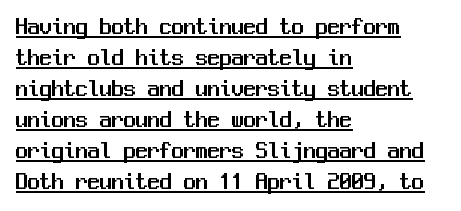
The image shows 24 px text type, upright; set left-aligned, normal line spacing (1.29x), normal letter spacing, underlined.
